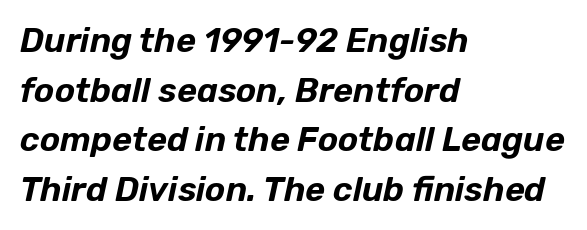
The image shows 34 px text type, italic (leaning right); set left-aligned, normal line spacing (1.46x), normal letter spacing, not underlined; low stroke contrast and a medium x-height.
